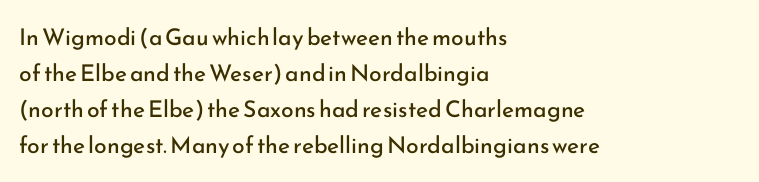
{"italic": "no", "bold": "no", "underline": "no", "align": "left", "line_spacing": "normal", "line_spacing_ratio": 1.56, "letter_spacing": "normal", "letter_spacing_em": 0.0, "glyph_px": 23}
